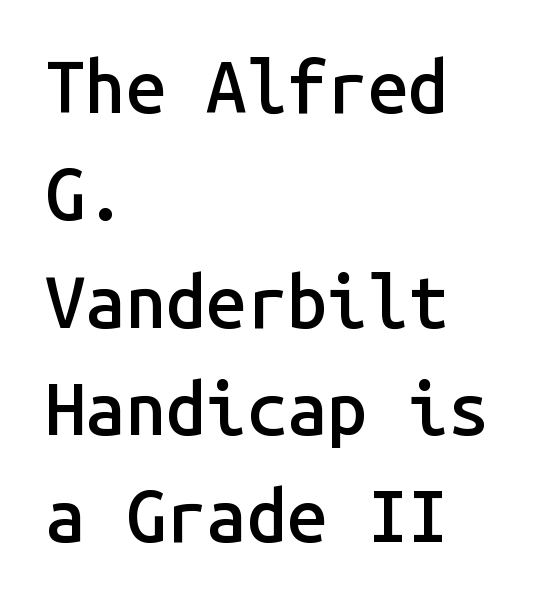
The face used here is a sans, in the tradition of grotesques and geometrics. Designer's note — italics off, roman on. The typesetter chose a ragged-right arrangement here. Characters follow at the spacing the type designer built in.
